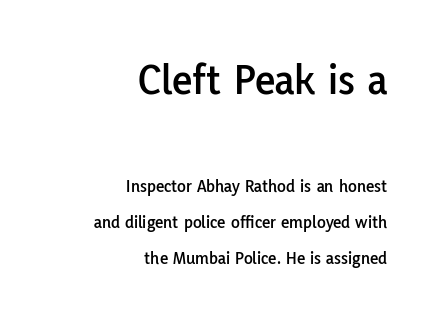
{"serif": "no", "italic": "no", "width": "normal", "stroke_contrast": "low", "x_height": "medium", "monospaced": "no", "underline": "no", "align": "right", "line_spacing": "loose", "line_spacing_ratio": 1.98, "letter_spacing": "normal", "letter_spacing_em": 0.0, "larger_block": "first", "size_ratio": 2.44, "glyph_px": 44}
